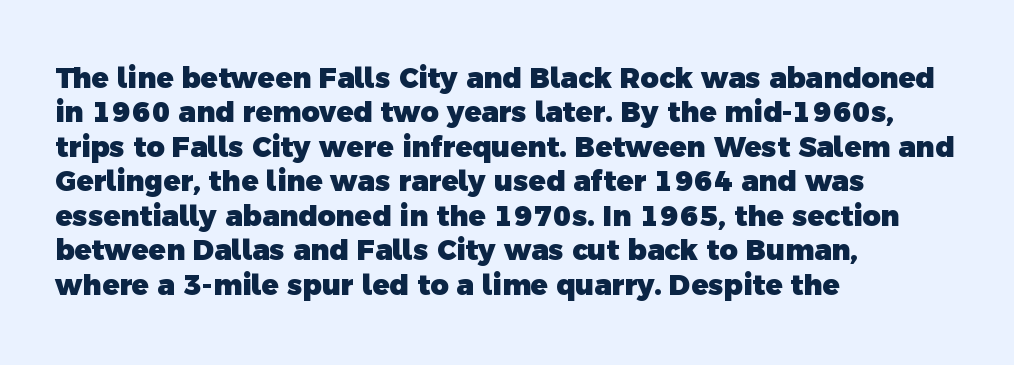
{"serif": "no", "bold": "yes", "weight": "heavy", "width": "normal", "x_height": "medium", "monospaced": "no", "underline": "no", "align": "left", "line_spacing_ratio": 1.23, "letter_spacing": "normal", "letter_spacing_em": 0.0, "glyph_px": 28}
